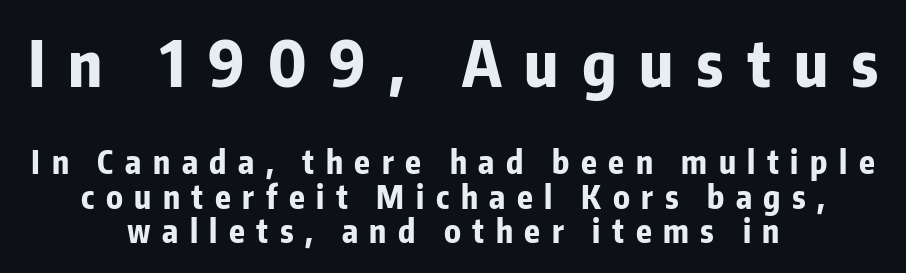
{"serif": "no", "italic": "no", "bold": "yes", "weight": "bold", "width": "condensed", "stroke_contrast": "low", "x_height": "medium", "monospaced": "no", "underline": "no", "align": "center", "line_spacing": "tight", "line_spacing_ratio": 1.08, "letter_spacing": "wide", "letter_spacing_em": 0.36, "larger_block": "first", "size_ratio": 2.0, "glyph_px": 64}
